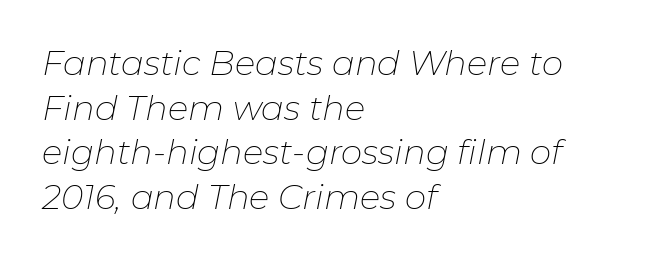
The image shows 34 px thin type, italic (leaning right); set left-aligned, normal line spacing (1.31x), normal letter spacing, not underlined; low stroke contrast and a medium x-height.
